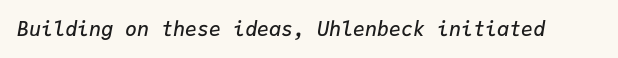
The image shows 20 px text type, italic (leaning right); set normal letter spacing, not underlined.
